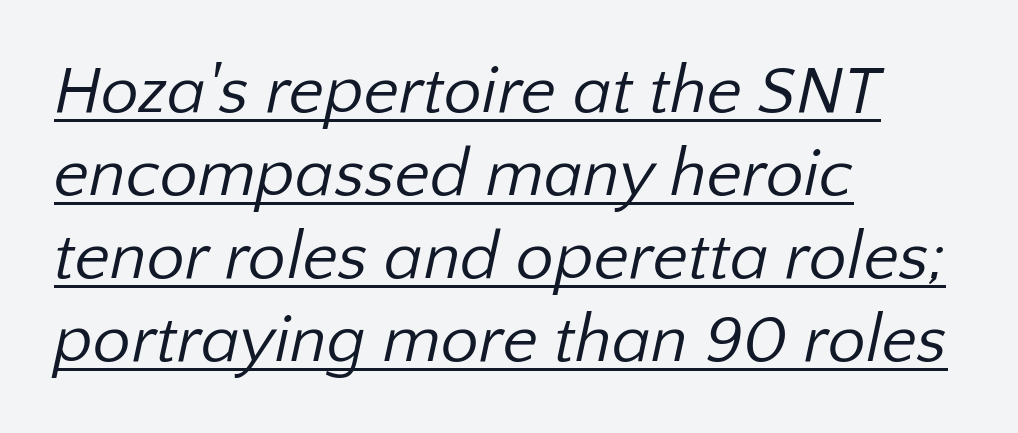
Q: Is the text bold? A: No.
Q: Is the typeface a serif or a sans-serif typeface? A: Sans-serif.
Q: Is the text underlined? A: Yes.
Q: How is the paragraph aligned? A: Left-aligned.
Q: Is the spacing between letters normal or unusually wide? A: Normal.
Q: Width (condensed, normal, or wide)? A: Normal.
Q: Stroke contrast? A: Low.
Q: x-height? A: Medium.
Q: Monospaced? A: No.
